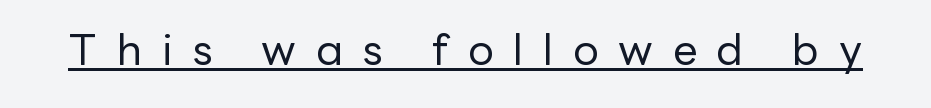
Look at the tracking — it's clearly loosened, letters drifting apart. The type family on display is of the sans-serif kind. The font is comparable to plain body text, perhaps lighter. The face used here is proportionally spaced, like ordinary book or web type. A typographer would call this underscored text. No italicization has been applied; the sample stays upright.
